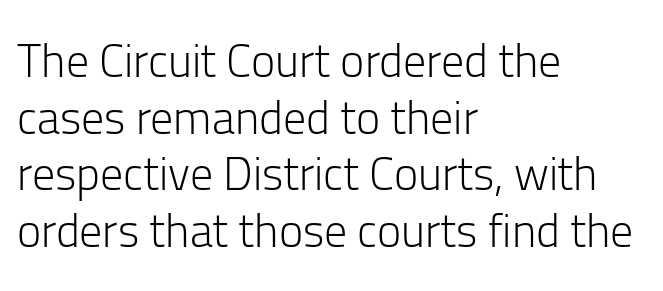
Q: Is the text bold? A: No.
Q: Is the text italic (slanted)? A: No, it is upright.
Q: Is the typeface a serif or a sans-serif typeface? A: Sans-serif.
Q: Is the text underlined? A: No.
Q: How is the paragraph aligned? A: Left-aligned.
Q: Is the spacing between letters normal or unusually wide? A: Normal.
Q: Width (condensed, normal, or wide)? A: Normal.
Q: Stroke contrast? A: Low.
Q: x-height? A: Medium.
Q: Monospaced? A: No.
